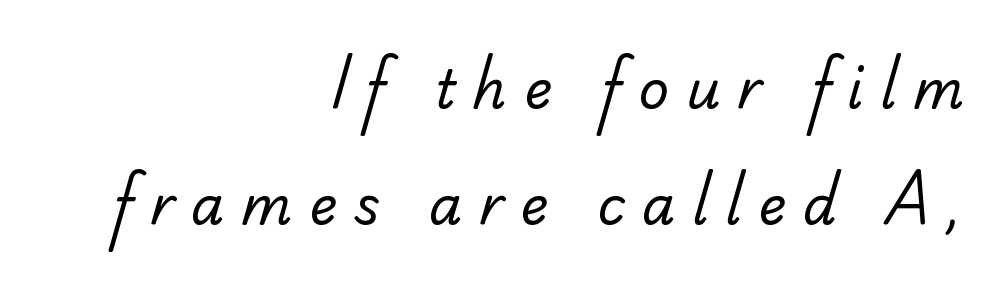
{"serif": "no", "bold": "no", "weight": "regular", "width": "normal", "stroke_contrast": "low", "x_height": "small", "monospaced": "no", "underline": "no", "align": "right", "line_spacing": "loose", "line_spacing_ratio": 2.19, "letter_spacing": "wide", "letter_spacing_em": 0.32, "glyph_px": 53}
